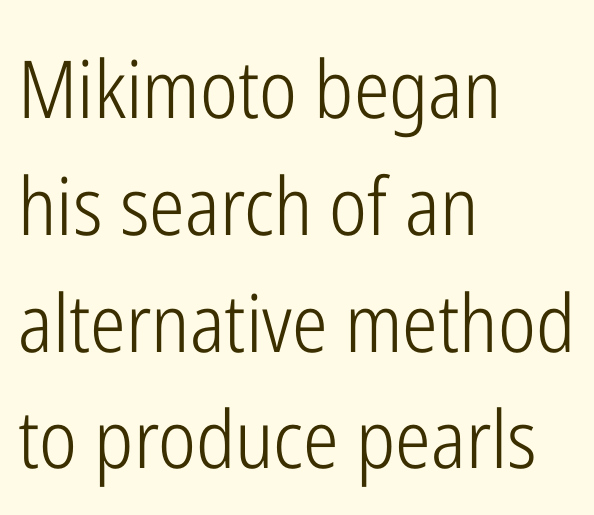
{"serif": "no", "italic": "no", "bold": "no", "weight": "light", "width": "condensed", "stroke_contrast": "low", "x_height": "medium", "monospaced": "no", "underline": "no", "align": "left", "line_spacing": "normal", "line_spacing_ratio": 1.46, "letter_spacing": "normal", "letter_spacing_em": 0.0, "glyph_px": 80}
